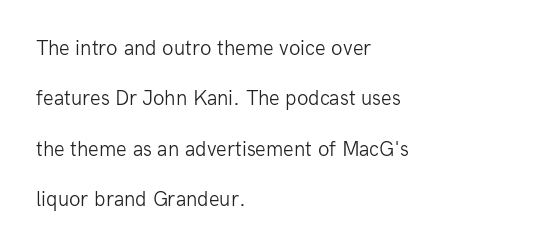
Short note: letters normally spaced. The line-height multiplier appears high, well above default. The typesetter chose a ragged-right arrangement here. Beneath every word, the page is bare. When letters stand straight like this, we call the style roman or upright. Stems here are at most as thick as an everyday book face.
